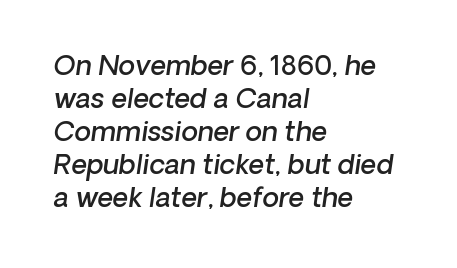
Type without underlining. This rendering leaves character spacing at its baseline value. Slant detected: the letters are inclined. The face used here is a semibold: visibly heavier than regular, lighter than bold. The paragraph shown leans on its left margin.
